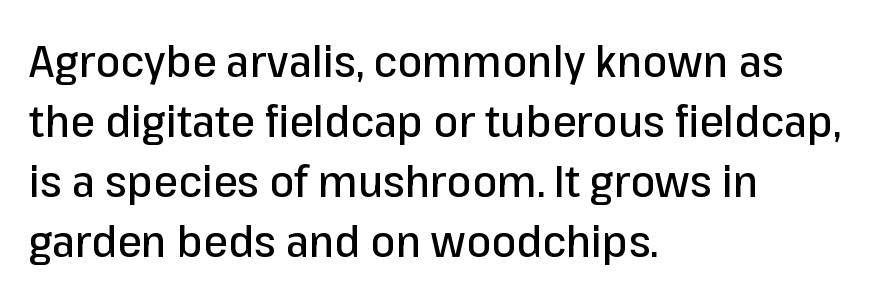
Q: Is the text italic (slanted)? A: No, it is upright.
Q: Is the typeface a serif or a sans-serif typeface? A: Sans-serif.
Q: Is the text underlined? A: No.
Q: How is the paragraph aligned? A: Left-aligned.
Q: Is the spacing between letters normal or unusually wide? A: Normal.
Q: Is the spacing between lines tight, normal or loose? A: Normal.
Q: Width (condensed, normal, or wide)? A: Normal.
Q: Stroke contrast? A: Low.
Q: x-height? A: Medium.
Q: Monospaced? A: No.
